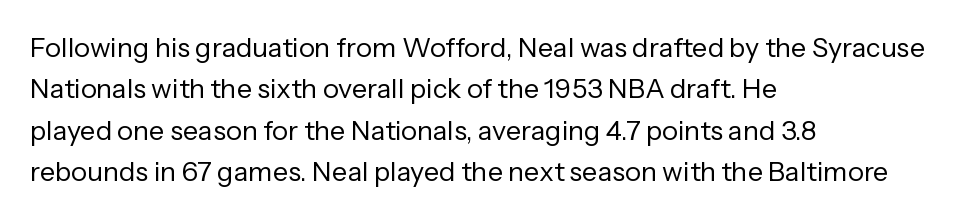
Q: Is the text bold? A: No.
Q: Is the text italic (slanted)? A: No, it is upright.
Q: Is the text underlined? A: No.
Q: How is the paragraph aligned? A: Left-aligned.
Q: Is the spacing between letters normal or unusually wide? A: Normal.
Q: Is the spacing between lines tight, normal or loose? A: Normal.
